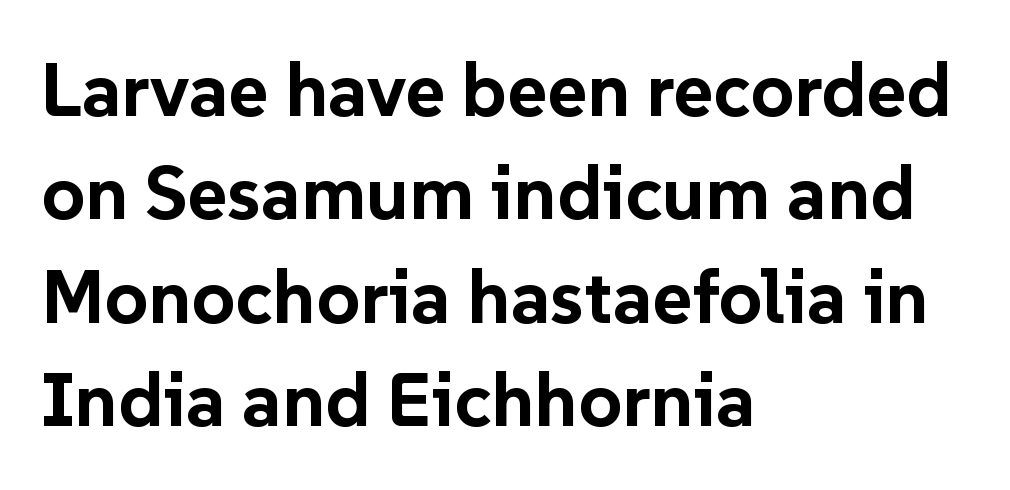
All the whitespace from short lines collects on the right. I'd describe the lettering as bold — thick and assertive. Do the characters align in a grid? No, the font is proportional. Ordinary non-slanted type is in use. Serifs: no, the terminals of the letterforms are clean. Students, observe: this is what conventionally led text looks like.
